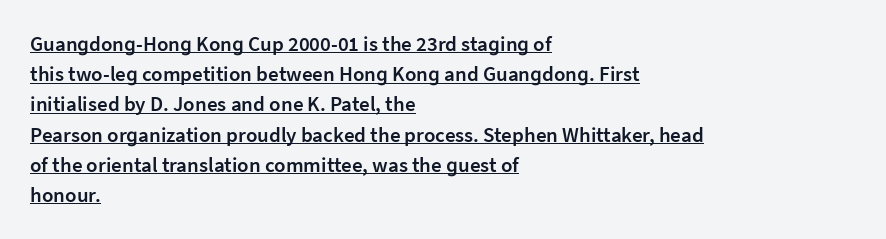
{"italic": "no", "bold": "semi", "underline": "yes", "align": "left", "line_spacing": "normal", "line_spacing_ratio": 1.44, "letter_spacing": "normal", "letter_spacing_em": 0.0, "glyph_px": 21}
